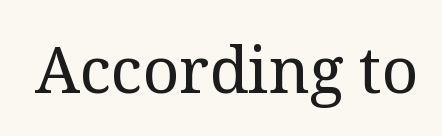
Q: Is the text bold? A: No.
Q: Is the text italic (slanted)? A: No, it is upright.
Q: Is the typeface a serif or a sans-serif typeface? A: Serif.
Q: Is the text underlined? A: No.
Q: Is the spacing between letters normal or unusually wide? A: Normal.
Q: Width (condensed, normal, or wide)? A: Normal.
Q: Stroke contrast? A: Medium.
Q: x-height? A: Medium.
Q: Monospaced? A: No.
